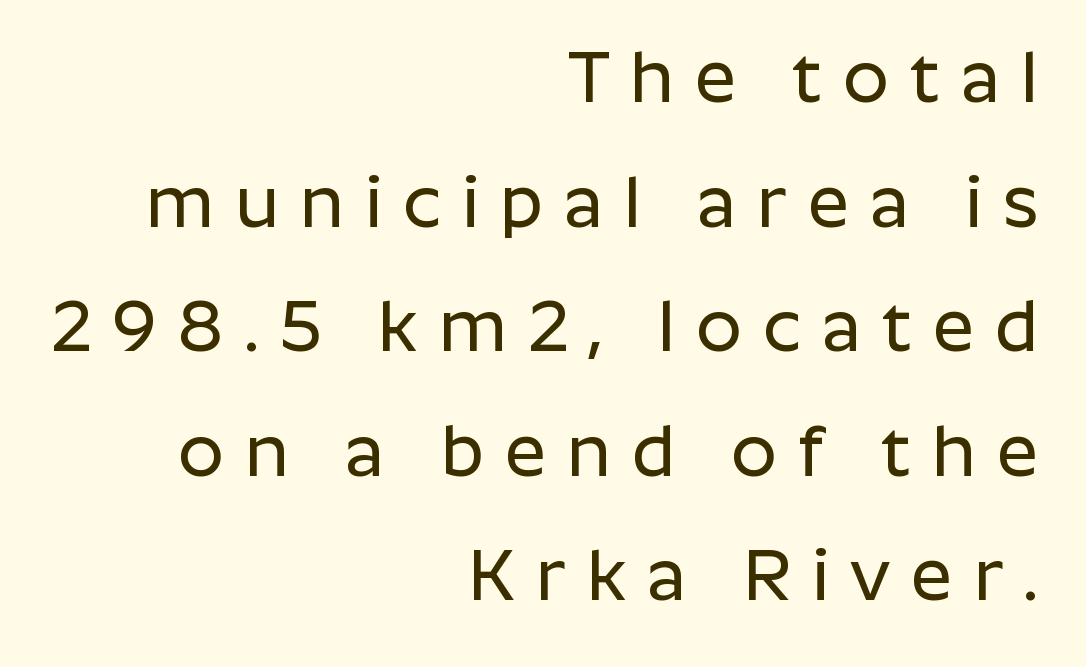
Q: Is the text italic (slanted)? A: No, it is upright.
Q: Is the typeface a serif or a sans-serif typeface? A: Sans-serif.
Q: Is the text underlined? A: No.
Q: How is the paragraph aligned? A: Right-aligned.
Q: Is the spacing between letters normal or unusually wide? A: Unusually wide.
Q: Width (condensed, normal, or wide)? A: Normal.
Q: Stroke contrast? A: Low.
Q: x-height? A: Medium.
Q: Monospaced? A: No.
